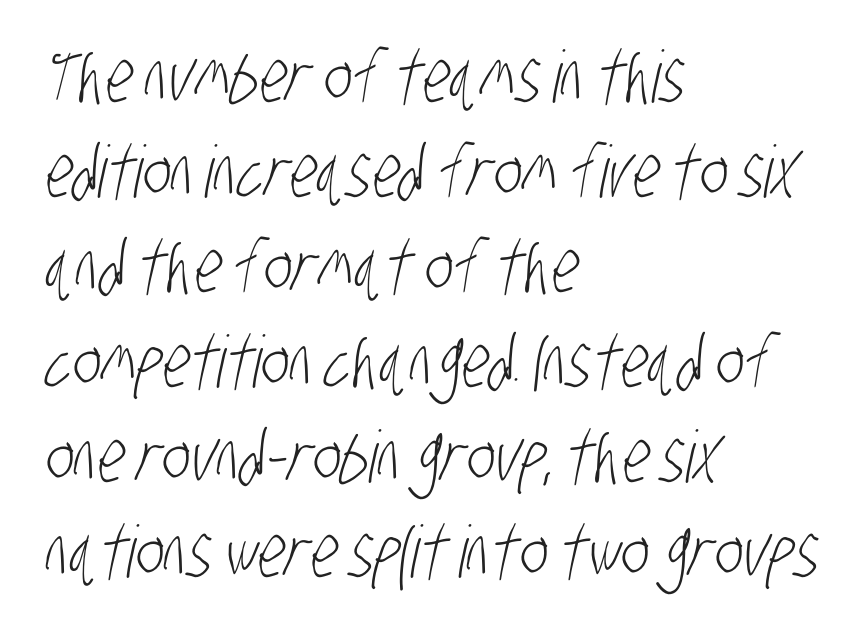
{"serif": "no", "bold": "no", "weight": "light", "width": "condensed", "stroke_contrast": "low", "x_height": "large", "monospaced": "no", "underline": "no", "align": "left", "line_spacing": "normal", "line_spacing_ratio": 1.32, "letter_spacing": "normal", "letter_spacing_em": 0.0, "glyph_px": 72}
